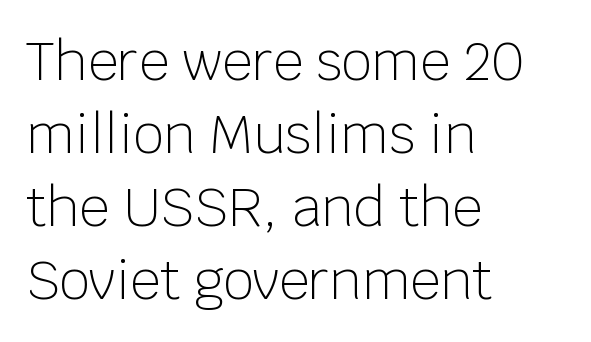
Q: Is the text bold? A: No.
Q: Is the text italic (slanted)? A: No, it is upright.
Q: Is the typeface a serif or a sans-serif typeface? A: Sans-serif.
Q: Is the text underlined? A: No.
Q: How is the paragraph aligned? A: Left-aligned.
Q: Is the spacing between letters normal or unusually wide? A: Normal.
Q: Is the spacing between lines tight, normal or loose? A: Normal.
Q: Width (condensed, normal, or wide)? A: Normal.
Q: Stroke contrast? A: Low.
Q: x-height? A: Large.
Q: Monospaced? A: No.
